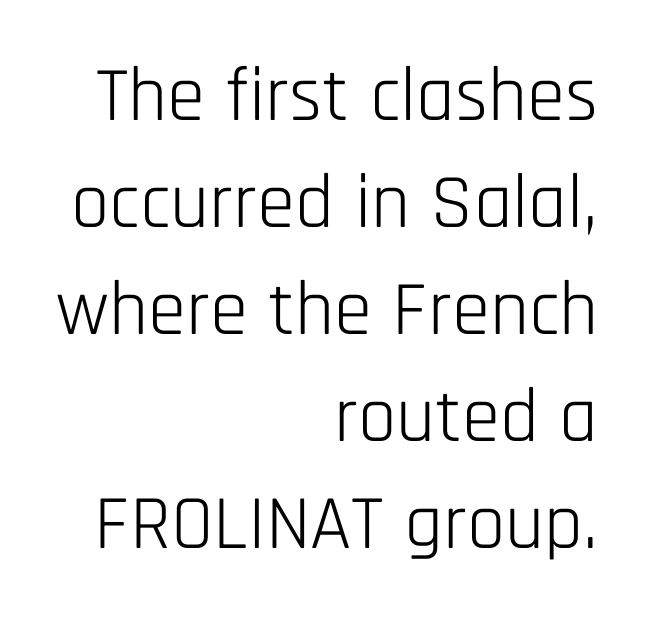
The image shows 77 px light, condensed sans-serif type, upright; set right-aligned, normal line spacing (1.39x), normal letter spacing, not underlined; low stroke contrast and a large x-height.
